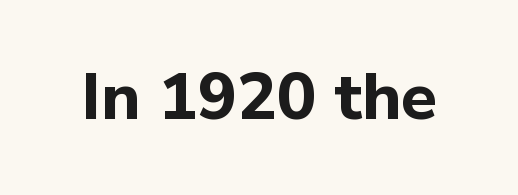
Q: Is the text bold? A: Yes.
Q: Is the text italic (slanted)? A: No, it is upright.
Q: Is the typeface a serif or a sans-serif typeface? A: Sans-serif.
Q: Is the text underlined? A: No.
Q: Is the spacing between letters normal or unusually wide? A: Normal.
Q: Width (condensed, normal, or wide)? A: Normal.
Q: Stroke contrast? A: Low.
Q: x-height? A: Medium.
Q: Monospaced? A: No.
